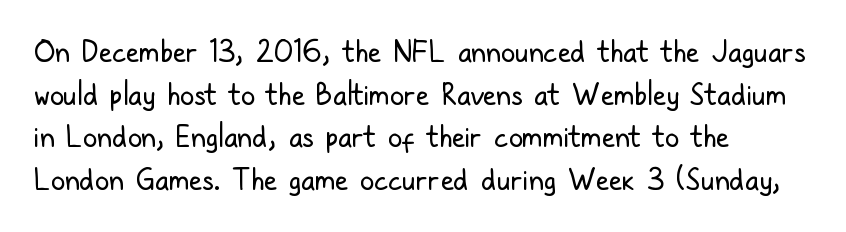
The image shows 29 px regular-weight, condensed sans-serif type, upright; set left-aligned, normal line spacing (1.47x), normal letter spacing, not underlined; low stroke contrast and a medium x-height.
